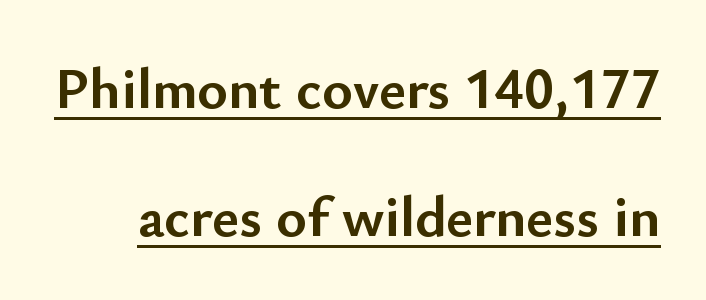
Upright lettering throughout. If you measured baseline to baseline, you'd find a long distance. Serifs: no, the terminals of the letterforms are clean. The rendering keeps characters at their native spacing. The words here are underlined.
